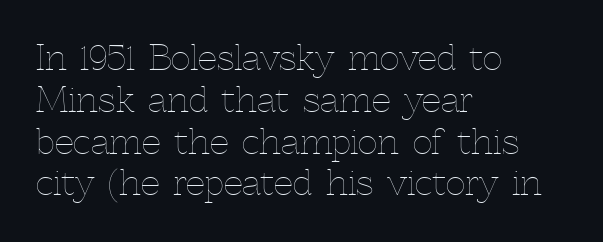
{"italic": "no", "bold": "no", "weight": "thin", "width": "normal", "x_height": "medium", "monospaced": "no", "underline": "no", "align": "left", "line_spacing_ratio": 1.23, "letter_spacing": "normal", "letter_spacing_em": 0.0, "glyph_px": 34}
